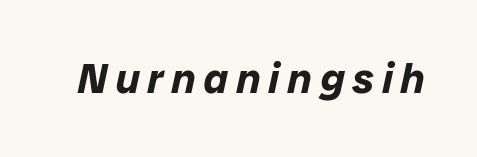
Q: Is the text bold? A: Yes.
Q: Is the text italic (slanted)? A: Yes, it leans right by about 12 degrees.
Q: Is the text underlined? A: No.
Q: Width (condensed, normal, or wide)? A: Normal.
Q: Stroke contrast? A: Low.
Q: x-height? A: Medium.
Q: Monospaced? A: No.
